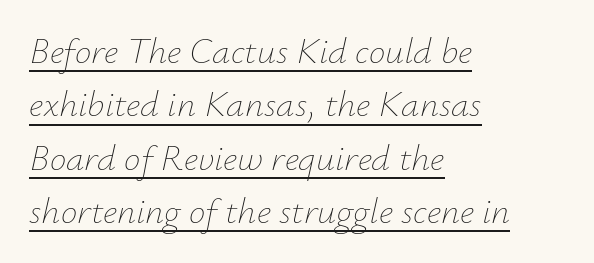
Line starts are locked; line ends wander. The line-height multiplier appears to be the usual default. What stands out about the letter spacing? Nothing — it is the standard amount. Weight: in the light-to-regular range. Note the varied advance widths — an 'i' is clearly narrower than an 'm'.
